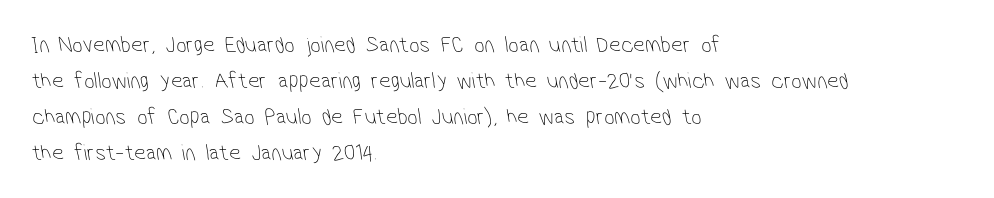
{"bold": "no", "underline": "no", "align": "left", "line_spacing": "normal", "line_spacing_ratio": 1.56, "letter_spacing": "normal", "letter_spacing_em": 0.0, "glyph_px": 23}
